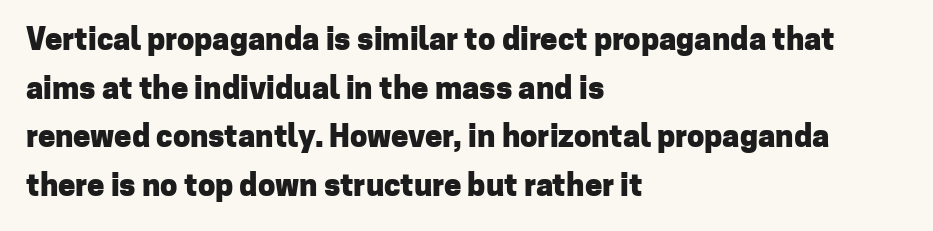
{"serif": "no", "italic": "no", "bold": "yes", "weight": "heavy", "width": "normal", "stroke_contrast": "low", "x_height": "medium", "monospaced": "no", "underline": "no", "align": "left", "line_spacing": "normal", "line_spacing_ratio": 1.57, "letter_spacing": "normal", "letter_spacing_em": 0.0, "glyph_px": 31}
